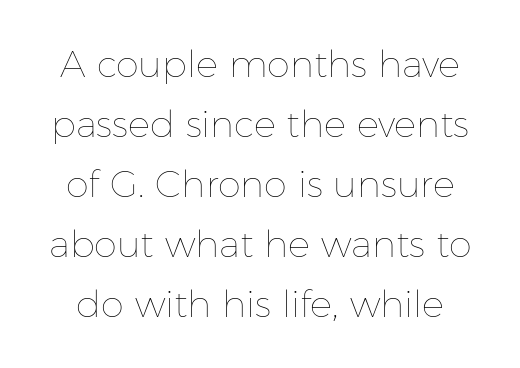
Q: Is the text bold? A: No.
Q: Is the text italic (slanted)? A: No, it is upright.
Q: Is the text underlined? A: No.
Q: Is the spacing between letters normal or unusually wide? A: Normal.
Q: Is the spacing between lines tight, normal or loose? A: Normal.
Q: Width (condensed, normal, or wide)? A: Normal.
Q: Stroke contrast? A: Low.
Q: x-height? A: Medium.
Q: Monospaced? A: No.
